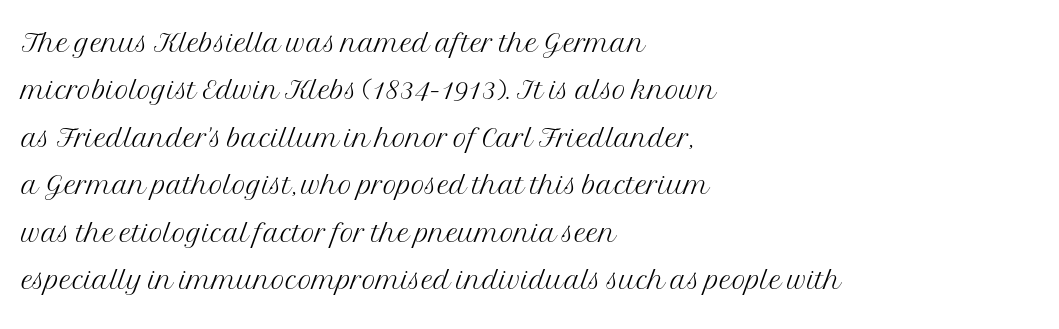
A bare baseline throughout the passage. The glyphs in this specimen are seriffed. Is the type heavy? It reads as light-to-regular instead. The passage shown is typed in a proportional face where columns would drift. Leading: standard. The line texture is even and compact thanks to regular tracking.
